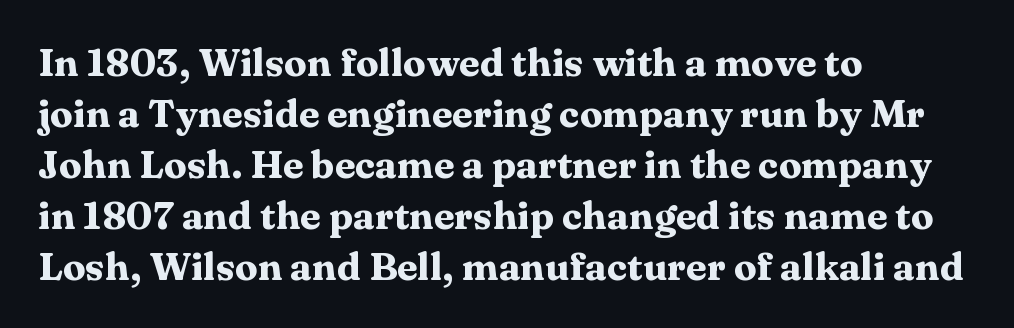
Q: Is the text bold? A: Yes.
Q: Is the text italic (slanted)? A: No, it is upright.
Q: Is the typeface a serif or a sans-serif typeface? A: Serif.
Q: Is the text underlined? A: No.
Q: How is the paragraph aligned? A: Left-aligned.
Q: Is the spacing between letters normal or unusually wide? A: Normal.
Q: Is the spacing between lines tight, normal or loose? A: Normal.
Q: Width (condensed, normal, or wide)? A: Wide.
Q: Stroke contrast? A: Medium.
Q: x-height? A: Medium.
Q: Monospaced? A: No.
